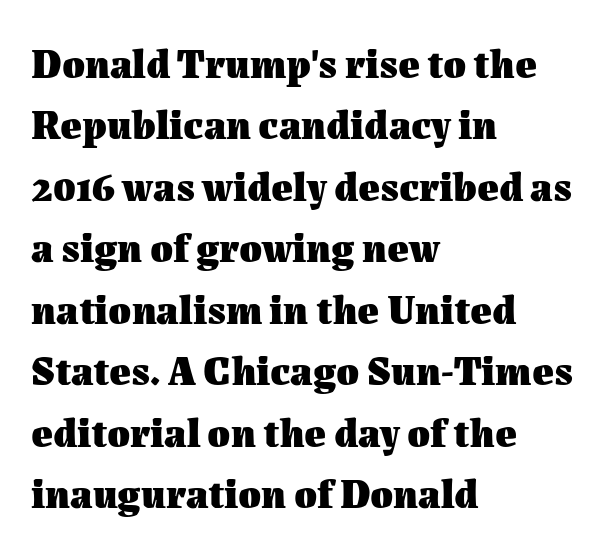
Summary of weight: heavy, a full bold. Does extra space separate the letters? No, they use regular spacing. Notice how the stems are strictly vertical — no italics here. Unmarked baselines from the first word to the last. Notice how descenders clear the ascenders below comfortably — that's standard leading.
